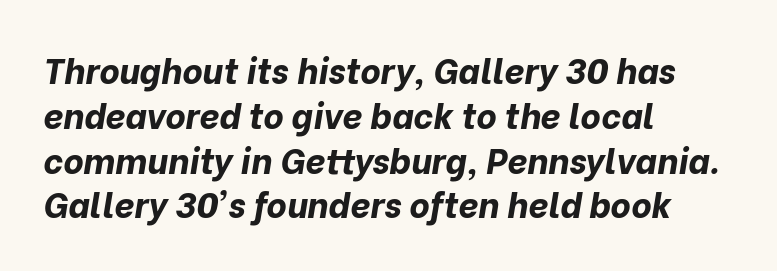
The image shows 35 px bold type, italic (leaning right); set left-aligned, normal line spacing (1.28x), normal letter spacing, not underlined; low stroke contrast and a medium x-height.
